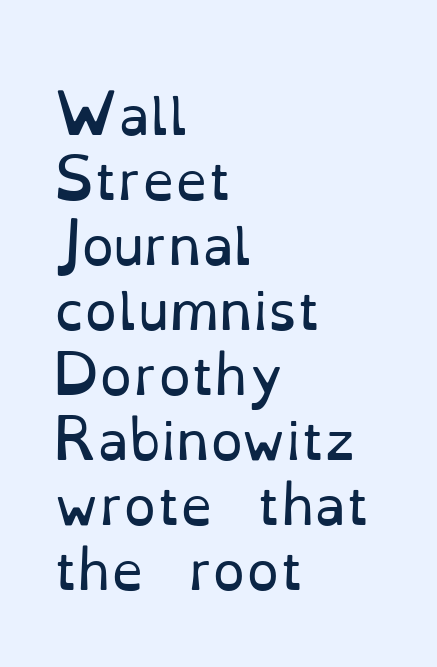
Q: Is the text bold? A: No.
Q: Is the text italic (slanted)? A: No, it is upright.
Q: Is the typeface a serif or a sans-serif typeface? A: Serif.
Q: Is the text underlined? A: No.
Q: How is the paragraph aligned? A: Left-aligned.
Q: Is the spacing between letters normal or unusually wide? A: Normal.
Q: Is the spacing between lines tight, normal or loose? A: Normal.
Q: Width (condensed, normal, or wide)? A: Normal.
Q: Stroke contrast? A: Low.
Q: x-height? A: Small.
Q: Monospaced? A: No.
